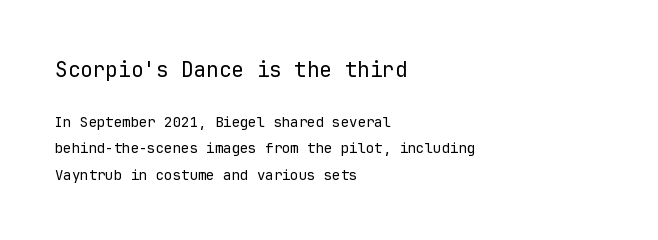
Q: Is the text bold? A: No.
Q: Is the text italic (slanted)? A: No, it is upright.
Q: Is the text underlined? A: No.
Q: How is the paragraph aligned? A: Left-aligned.
Q: Is the spacing between letters normal or unusually wide? A: Normal.
Q: Is the spacing between lines tight, normal or loose? A: Loose.
Q: Which block of text is set in a larger size, the first (top) or the second (bottom)? A: The first (top) one.
